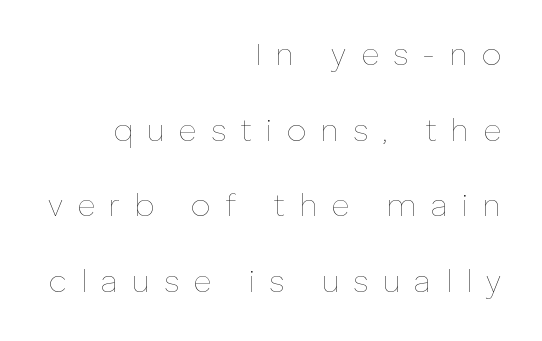
Q: Is the text bold? A: No.
Q: Is the text italic (slanted)? A: No, it is upright.
Q: Is the text underlined? A: No.
Q: How is the paragraph aligned? A: Right-aligned.
Q: Is the spacing between letters normal or unusually wide? A: Unusually wide.
Q: Is the spacing between lines tight, normal or loose? A: Loose.
Q: Width (condensed, normal, or wide)? A: Normal.
Q: Stroke contrast? A: Low.
Q: x-height? A: Medium.
Q: Monospaced? A: No.
